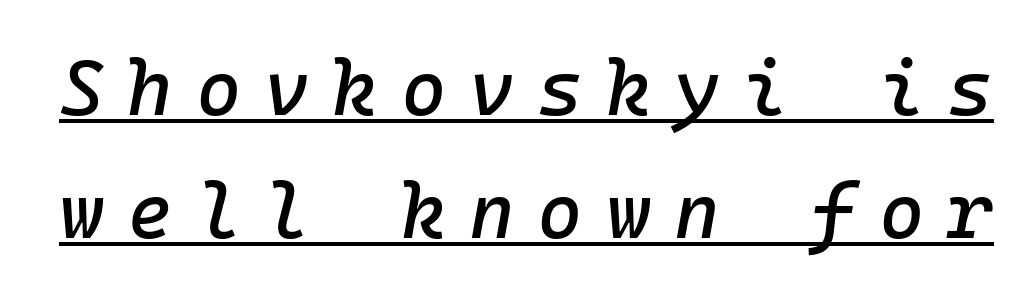
Q: Is the text italic (slanted)? A: Yes, it leans right by about 10 degrees.
Q: Is the text underlined? A: Yes.
Q: Is the spacing between letters normal or unusually wide? A: Unusually wide.
Q: Is the spacing between lines tight, normal or loose? A: Normal.
Q: Width (condensed, normal, or wide)? A: Normal.
Q: Stroke contrast? A: Low.
Q: x-height? A: Medium.
Q: Monospaced? A: Yes.
